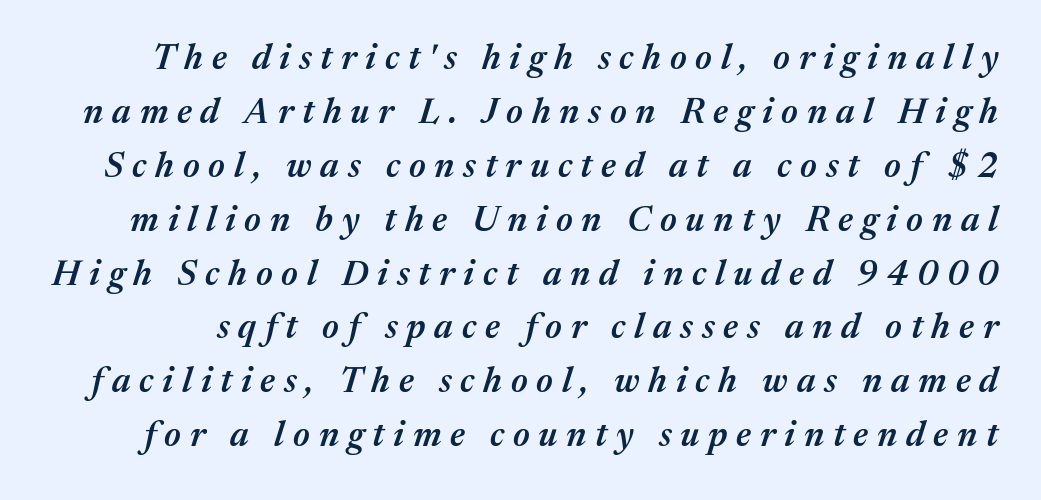
Students, note that the glyphs here are deliberately spaced far apart. You can tell it's italic because the verticals aren't actually vertical. The string is rendered with underlining switched off. A fair bit of extra ink — the face is semibold, not bold. Normally led — the rows are evenly, conventionally spaced. Is this a fixed-width face? No — the glyphs have proportional, varying widths.
